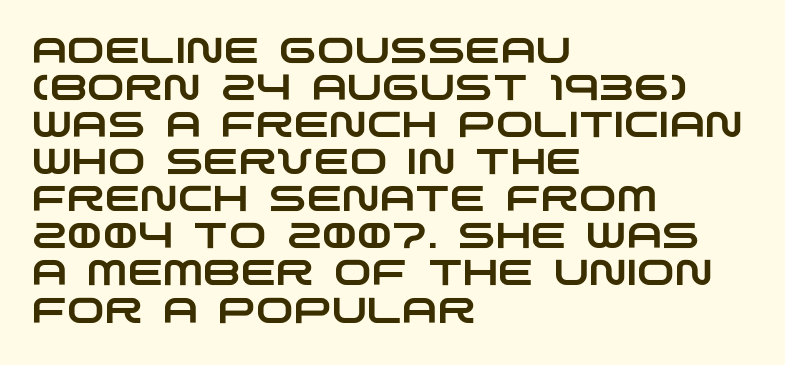
Q: Is the typeface a serif or a sans-serif typeface? A: Sans-serif.
Q: Is the text underlined? A: No.
Q: How is the paragraph aligned? A: Left-aligned.
Q: Is the spacing between letters normal or unusually wide? A: Normal.
Q: Is the spacing between lines tight, normal or loose? A: Tight.
Q: Width (condensed, normal, or wide)? A: Wide.
Q: Stroke contrast? A: Low.
Q: x-height? A: Large.
Q: Monospaced? A: No.
